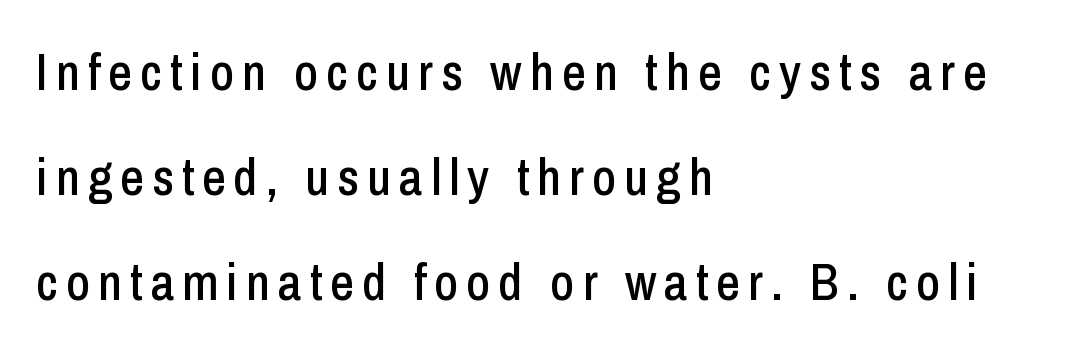
Q: Is the text italic (slanted)? A: No, it is upright.
Q: Is the typeface a serif or a sans-serif typeface? A: Sans-serif.
Q: Is the text underlined? A: No.
Q: How is the paragraph aligned? A: Left-aligned.
Q: Is the spacing between lines tight, normal or loose? A: Loose.
Q: Width (condensed, normal, or wide)? A: Condensed.
Q: Stroke contrast? A: Low.
Q: x-height? A: Medium.
Q: Monospaced? A: No.
